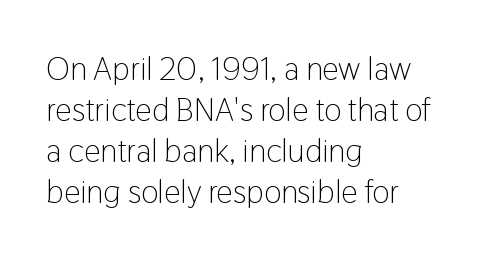
Q: Is the text bold? A: No.
Q: Is the text italic (slanted)? A: No, it is upright.
Q: Is the typeface a serif or a sans-serif typeface? A: Sans-serif.
Q: Is the text underlined? A: No.
Q: How is the paragraph aligned? A: Left-aligned.
Q: Is the spacing between letters normal or unusually wide? A: Normal.
Q: Width (condensed, normal, or wide)? A: Condensed.
Q: Stroke contrast? A: Low.
Q: x-height? A: Medium.
Q: Monospaced? A: No.
